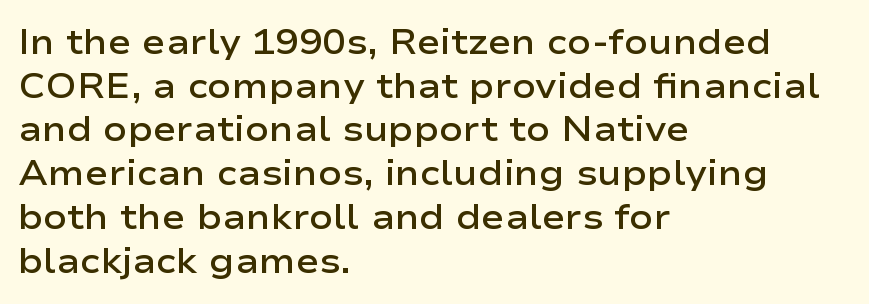
{"serif": "no", "italic": "no", "bold": "semi", "weight": "semibold", "width": "wide", "stroke_contrast": "low", "x_height": "medium", "monospaced": "no", "underline": "no", "align": "left", "line_spacing": "normal", "line_spacing_ratio": 1.25, "letter_spacing": "normal", "letter_spacing_em": 0.0, "glyph_px": 35}
